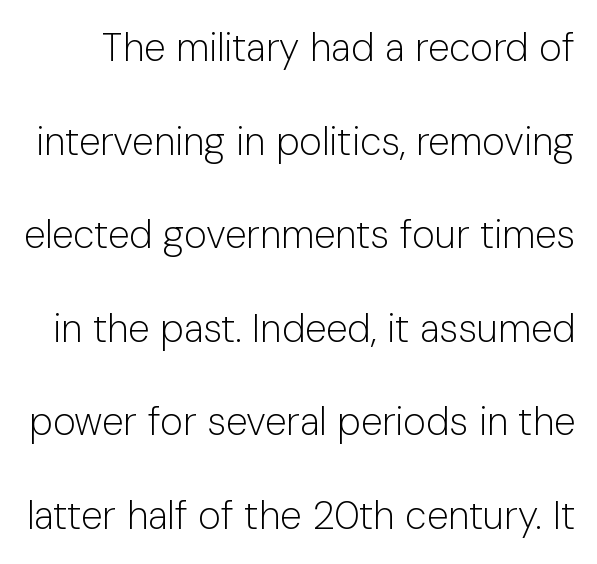
Q: Is the text bold? A: No.
Q: Is the text italic (slanted)? A: No, it is upright.
Q: Is the typeface a serif or a sans-serif typeface? A: Sans-serif.
Q: Is the text underlined? A: No.
Q: Is the spacing between letters normal or unusually wide? A: Normal.
Q: Is the spacing between lines tight, normal or loose? A: Loose.
Q: Width (condensed, normal, or wide)? A: Normal.
Q: Stroke contrast? A: Low.
Q: x-height? A: Medium.
Q: Monospaced? A: No.
